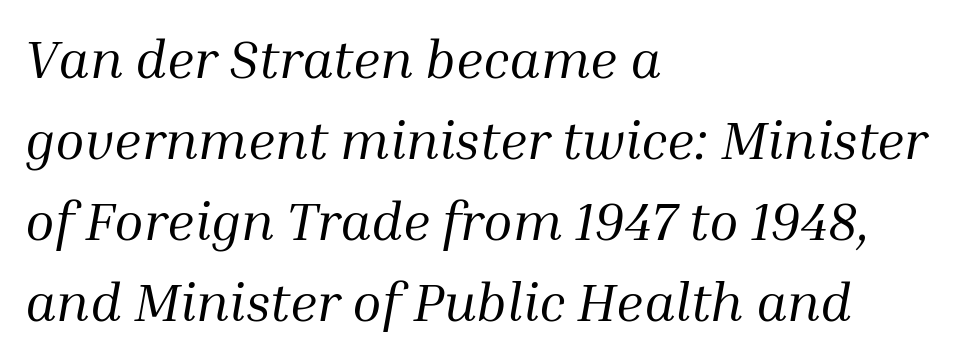
Q: Is the text bold? A: No.
Q: Is the text italic (slanted)? A: Yes, it leans right by about 10 degrees.
Q: Is the typeface a serif or a sans-serif typeface? A: Serif.
Q: Is the text underlined? A: No.
Q: How is the paragraph aligned? A: Left-aligned.
Q: Is the spacing between letters normal or unusually wide? A: Normal.
Q: Is the spacing between lines tight, normal or loose? A: Normal.
Q: Width (condensed, normal, or wide)? A: Normal.
Q: Stroke contrast? A: Medium.
Q: x-height? A: Medium.
Q: Monospaced? A: No.
